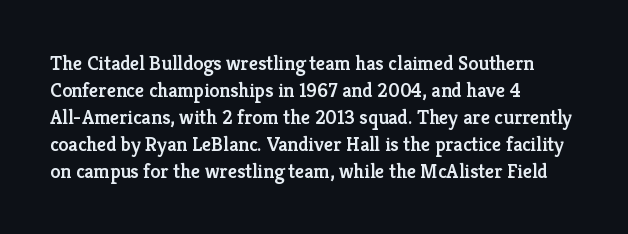
Designer's note — italics off, roman on. These lines are set flush left with a ragged right edge. The area under the type is left untouched. A normal amount of white space separates one row of letters from the next.
